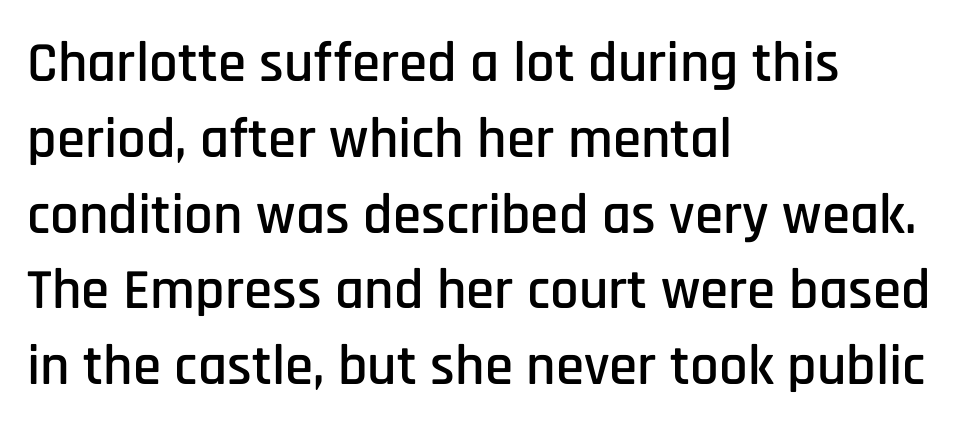
{"serif": "no", "italic": "no", "width": "condensed", "stroke_contrast": "low", "x_height": "large", "monospaced": "no", "underline": "no", "align": "left", "line_spacing": "normal", "line_spacing_ratio": 1.33, "letter_spacing": "normal", "letter_spacing_em": 0.0, "glyph_px": 57}
